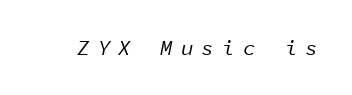
{"italic": "yes", "lean": "right", "slant_degrees": 11, "bold": "no", "underline": "no", "letter_spacing": "wide", "letter_spacing_em": 0.39, "glyph_px": 21}
